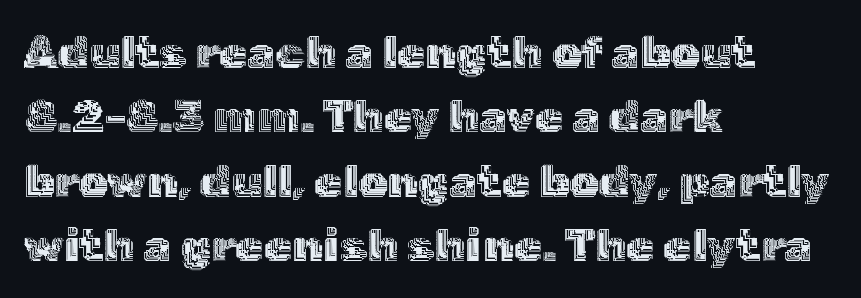
Q: Is the text italic (slanted)? A: No, it is upright.
Q: Is the text underlined? A: No.
Q: How is the paragraph aligned? A: Left-aligned.
Q: Is the spacing between letters normal or unusually wide? A: Normal.
Q: Is the spacing between lines tight, normal or loose? A: Normal.
Q: Width (condensed, normal, or wide)? A: Normal.
Q: x-height? A: Medium.
Q: Monospaced? A: No.
